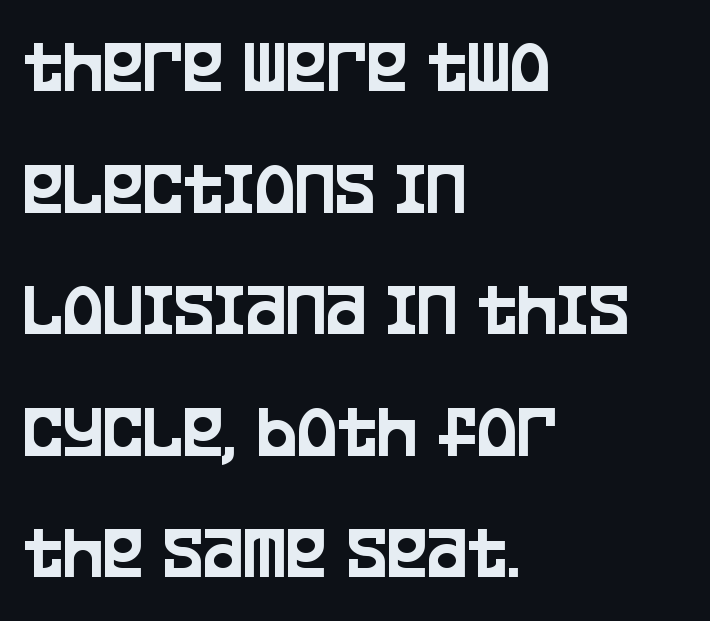
The image shows 76 px condensed sans-serif type, upright; set left-aligned, normal line spacing (1.6x), normal letter spacing, not underlined; low stroke contrast and a large x-height.
